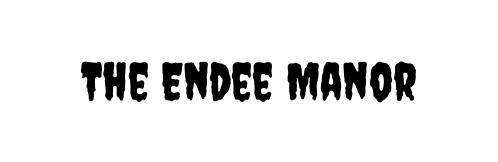
{"serif": "no", "italic": "no", "width": "condensed", "stroke_contrast": "low", "x_height": "large", "monospaced": "no", "underline": "no", "letter_spacing": "normal", "letter_spacing_em": 0.0, "glyph_px": 52}
